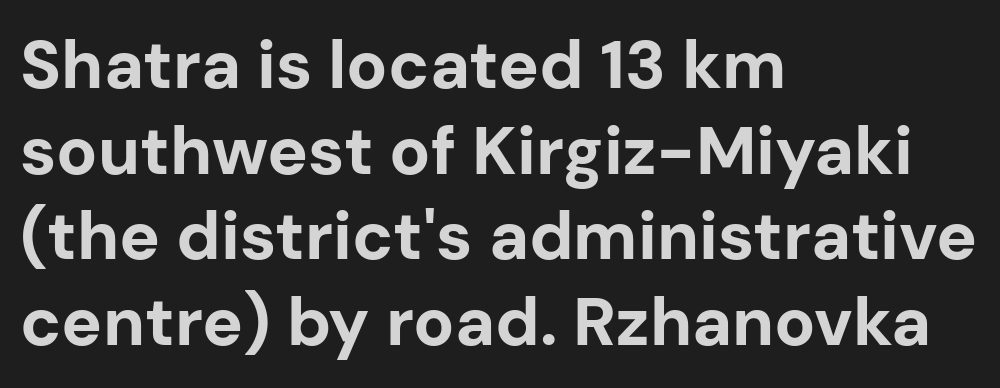
Q: Is the text bold? A: Yes.
Q: Is the text italic (slanted)? A: No, it is upright.
Q: Is the typeface a serif or a sans-serif typeface? A: Sans-serif.
Q: Is the text underlined? A: No.
Q: How is the paragraph aligned? A: Left-aligned.
Q: Is the spacing between letters normal or unusually wide? A: Normal.
Q: Is the spacing between lines tight, normal or loose? A: Normal.
Q: Width (condensed, normal, or wide)? A: Normal.
Q: Stroke contrast? A: Low.
Q: x-height? A: Medium.
Q: Monospaced? A: No.
